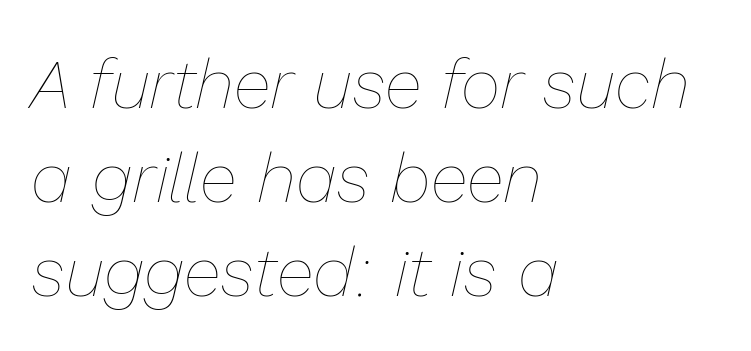
The image shows 69 px thin type, italic (leaning right); set left-aligned, normal line spacing (1.36x), normal letter spacing, not underlined; low stroke contrast and a medium x-height.
